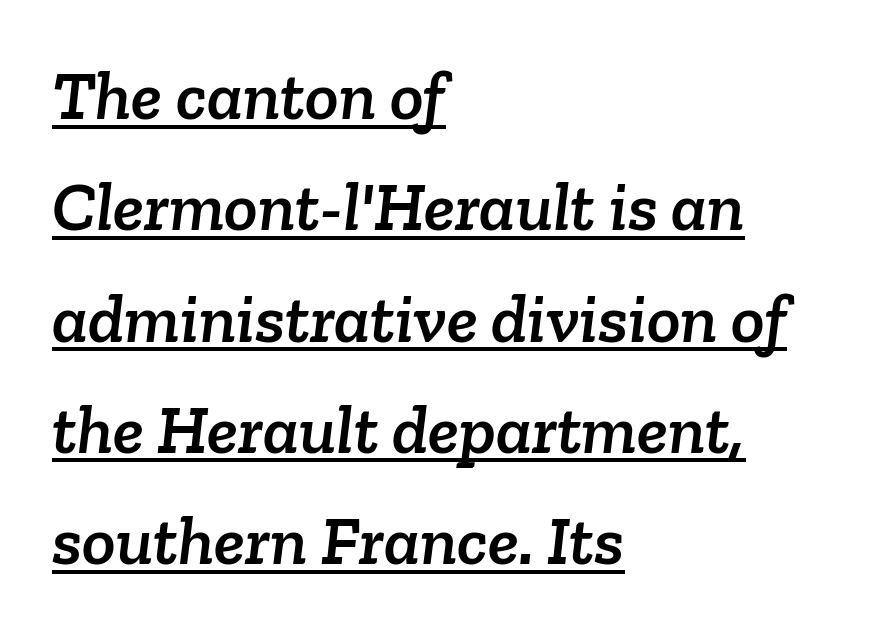
{"serif": "yes", "width": "normal", "stroke_contrast": "low", "x_height": "medium", "monospaced": "no", "underline": "yes", "align": "left", "line_spacing": "normal", "line_spacing_ratio": 1.59, "letter_spacing": "normal", "letter_spacing_em": 0.0, "glyph_px": 70}
